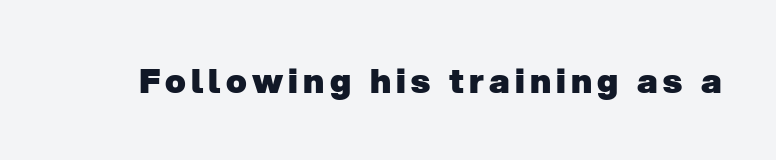
This sample has the flowing, uneven cadence of proportional lettering. The strokes are fattened all the way to bold. Just letters on the line, the space beneath them empty. Type style note: lacks serifs.
